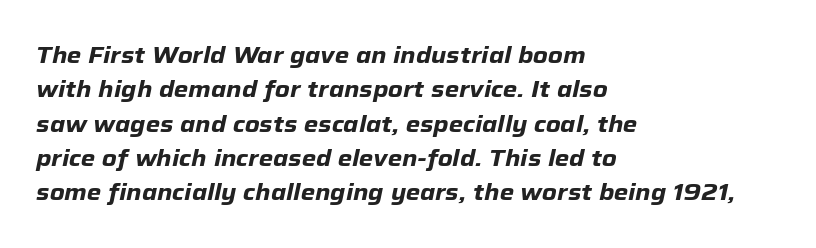
The image shows 23 px bold type, italic (leaning right); set left-aligned, normal line spacing (1.49x), normal letter spacing, not underlined.
